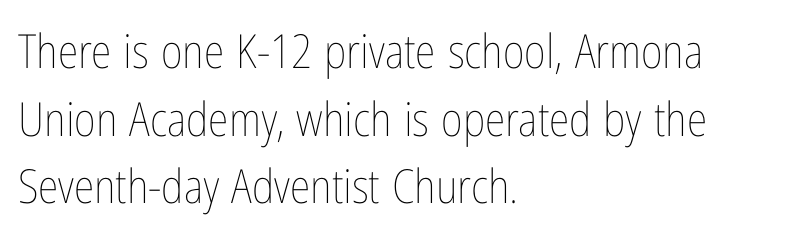
Q: Is the text bold? A: No.
Q: Is the text italic (slanted)? A: No, it is upright.
Q: Is the text underlined? A: No.
Q: How is the paragraph aligned? A: Left-aligned.
Q: Is the spacing between letters normal or unusually wide? A: Normal.
Q: Is the spacing between lines tight, normal or loose? A: Normal.
Q: Width (condensed, normal, or wide)? A: Condensed.
Q: Stroke contrast? A: Low.
Q: x-height? A: Medium.
Q: Monospaced? A: No.
